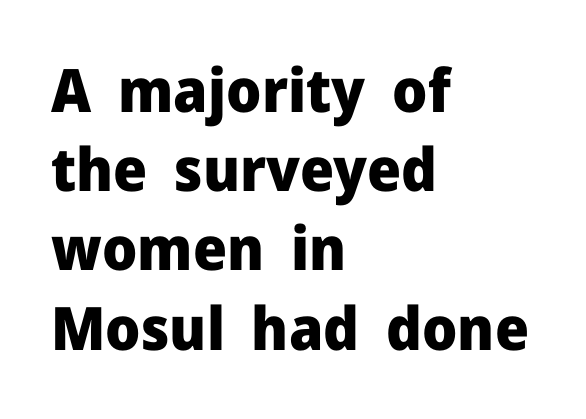
The leading is moderate, giving the passage an even texture. Notice how thick the strokes are: this is what a full bold looks like. Bare-footed words on every line. There is no visible air inserted between adjacent glyphs. The text block is weighted toward the left margin, trailing off unevenly rightward.
